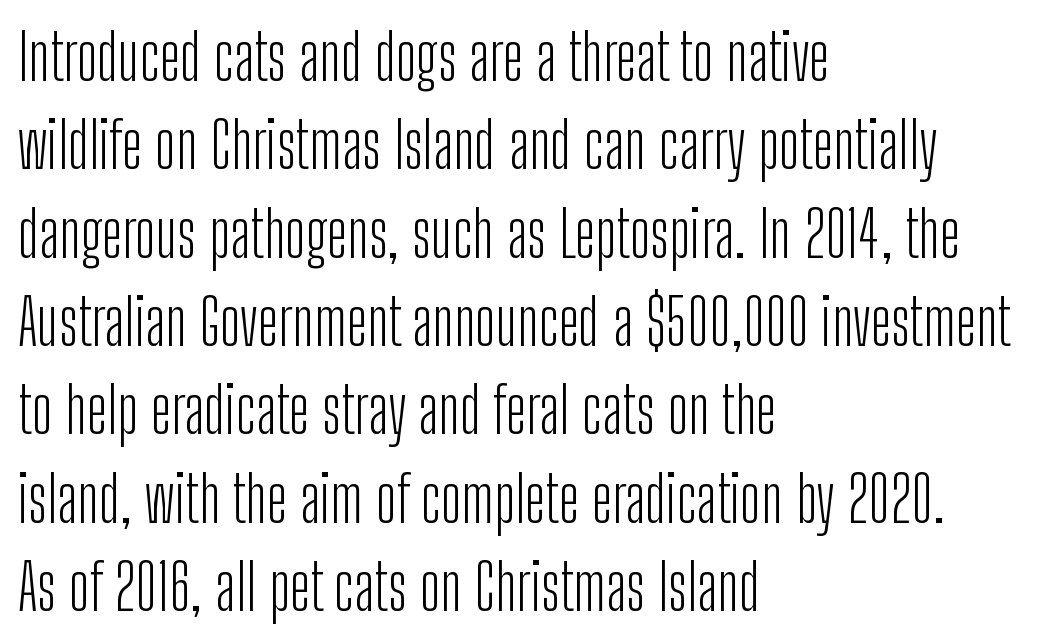
Q: Is the text bold? A: No.
Q: Is the text italic (slanted)? A: No, it is upright.
Q: Is the typeface a serif or a sans-serif typeface? A: Sans-serif.
Q: Is the text underlined? A: No.
Q: How is the paragraph aligned? A: Left-aligned.
Q: Is the spacing between letters normal or unusually wide? A: Normal.
Q: Is the spacing between lines tight, normal or loose? A: Normal.
Q: Width (condensed, normal, or wide)? A: Condensed.
Q: Stroke contrast? A: Low.
Q: x-height? A: Medium.
Q: Monospaced? A: No.
